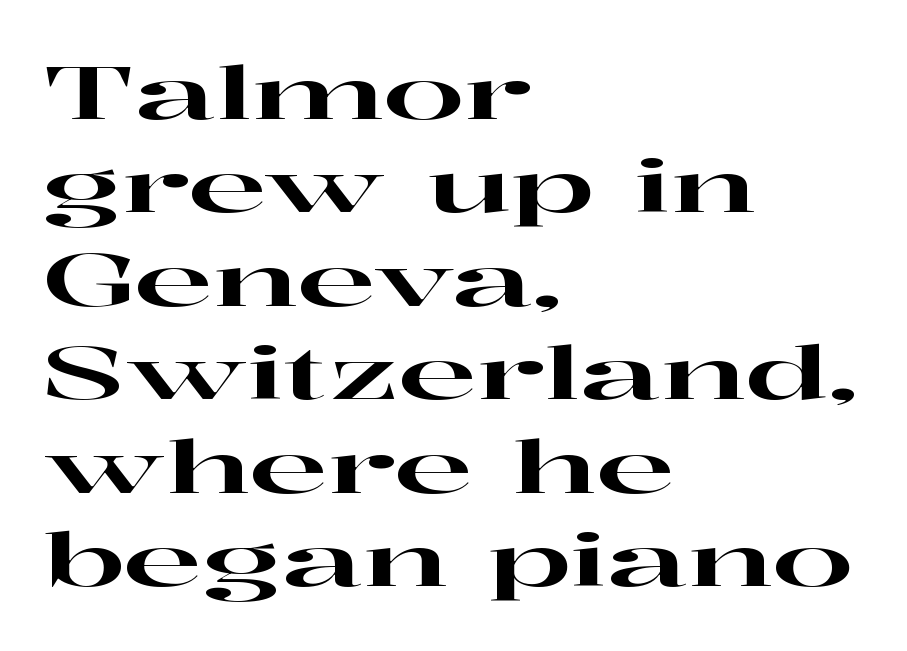
Q: Is the text italic (slanted)? A: No, it is upright.
Q: Is the typeface a serif or a sans-serif typeface? A: Serif.
Q: Is the text underlined? A: No.
Q: How is the paragraph aligned? A: Left-aligned.
Q: Is the spacing between letters normal or unusually wide? A: Normal.
Q: Is the spacing between lines tight, normal or loose? A: Normal.
Q: Width (condensed, normal, or wide)? A: Wide.
Q: Stroke contrast? A: High.
Q: x-height? A: Medium.
Q: Monospaced? A: No.
